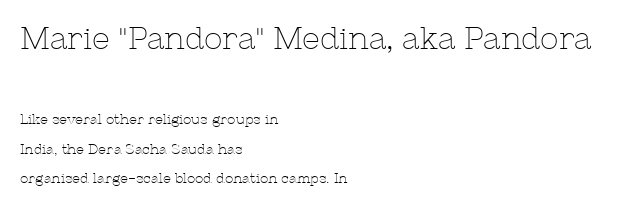
{"serif": "yes", "italic": "no", "bold": "no", "weight": "thin", "width": "normal", "stroke_contrast": "low", "x_height": "medium", "monospaced": "no", "underline": "no", "align": "left", "line_spacing": "loose", "line_spacing_ratio": 2.13, "letter_spacing": "normal", "letter_spacing_em": 0.0, "larger_block": "first", "size_ratio": 2.21, "glyph_px": 31}
